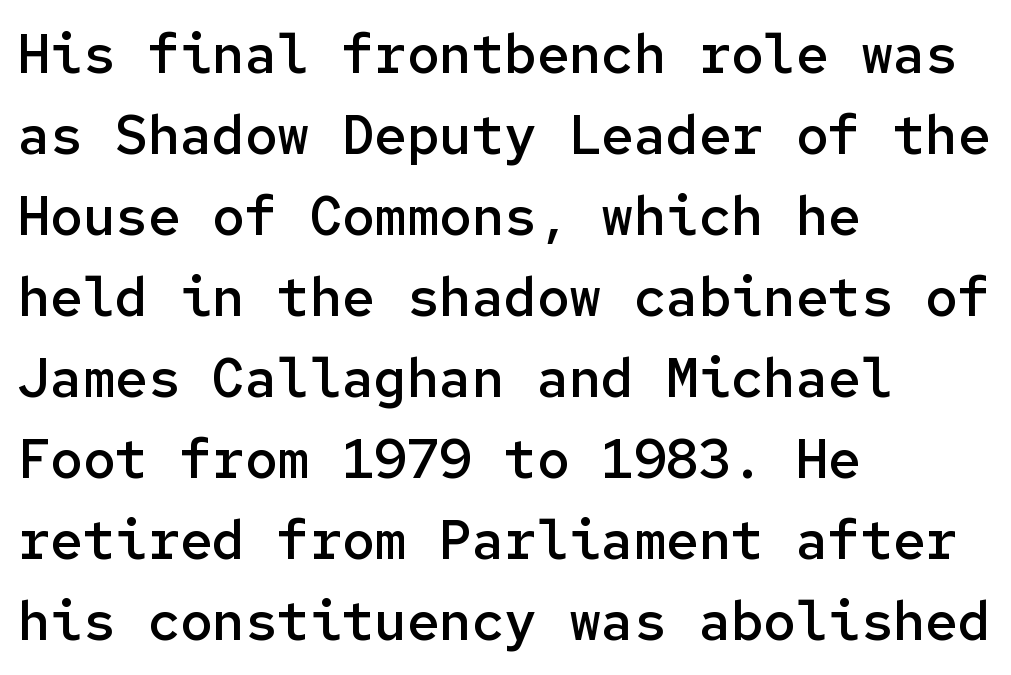
The image shows 54 px semibold sans-serif type, upright, monospaced; set left-aligned, normal line spacing (1.5x), normal letter spacing, not underlined; low stroke contrast and a medium x-height.
